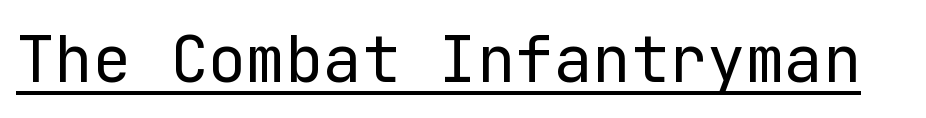
The image shows 64 px regular-weight sans-serif type, upright; set normal letter spacing, underlined; low stroke contrast and a medium x-height.
